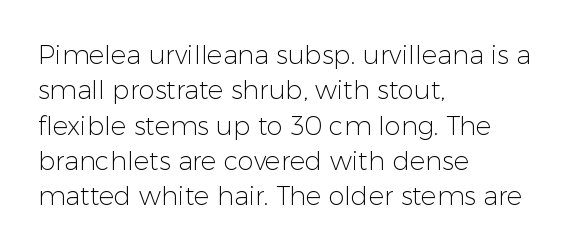
{"italic": "no", "bold": "no", "underline": "no", "align": "left", "line_spacing": "normal", "line_spacing_ratio": 1.36, "letter_spacing": "normal", "letter_spacing_em": 0.0, "glyph_px": 26}
